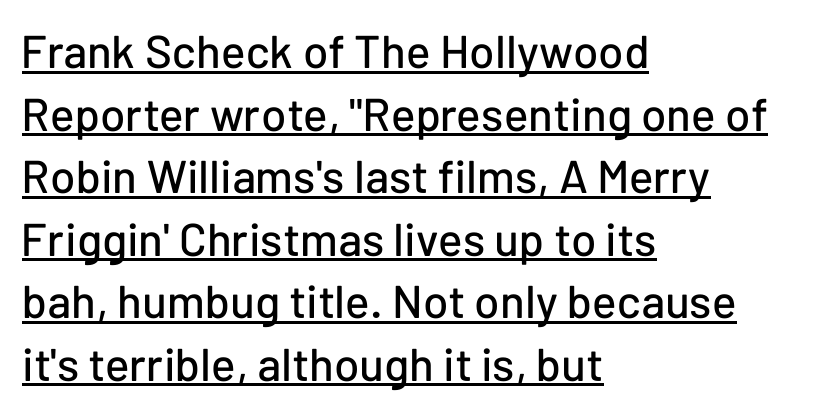
Posture: straight, roman, zero tilt. The text was rendered using a sans face with plain stroke endings. A baseline rule has been typeset under these characters. Is this a fixed-width face? No — the glyphs have proportional, varying widths. Baseline-to-baseline distance is the conventional proportion of letter height.
